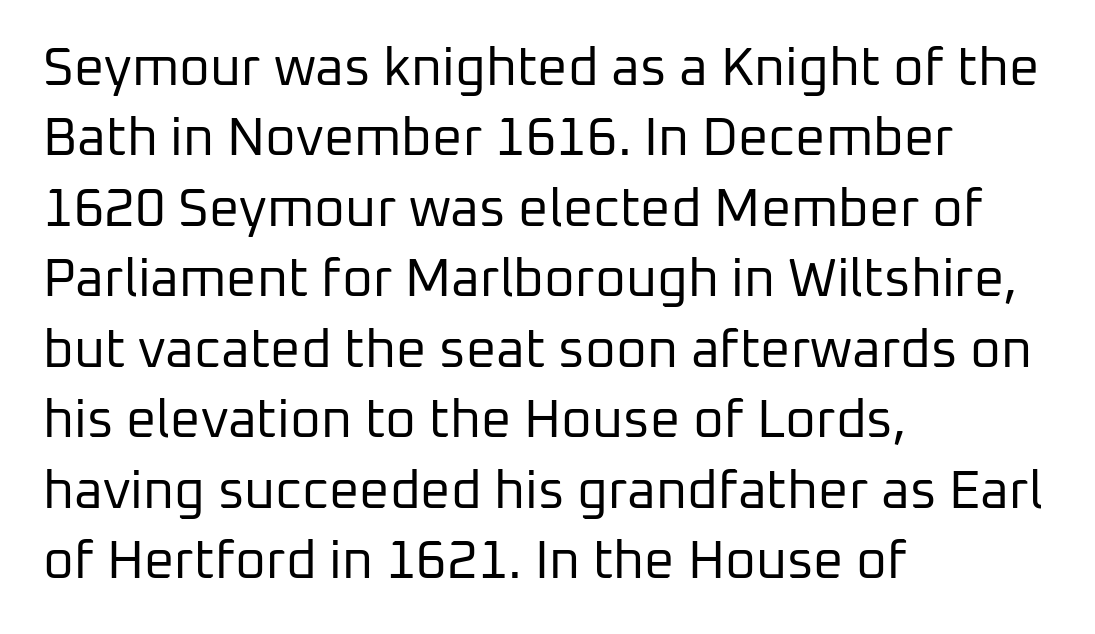
Q: Is the text bold? A: No.
Q: Is the text italic (slanted)? A: No, it is upright.
Q: Is the typeface a serif or a sans-serif typeface? A: Sans-serif.
Q: Is the text underlined? A: No.
Q: How is the paragraph aligned? A: Left-aligned.
Q: Is the spacing between letters normal or unusually wide? A: Normal.
Q: Is the spacing between lines tight, normal or loose? A: Normal.
Q: Width (condensed, normal, or wide)? A: Normal.
Q: Stroke contrast? A: Low.
Q: x-height? A: Medium.
Q: Monospaced? A: No.
